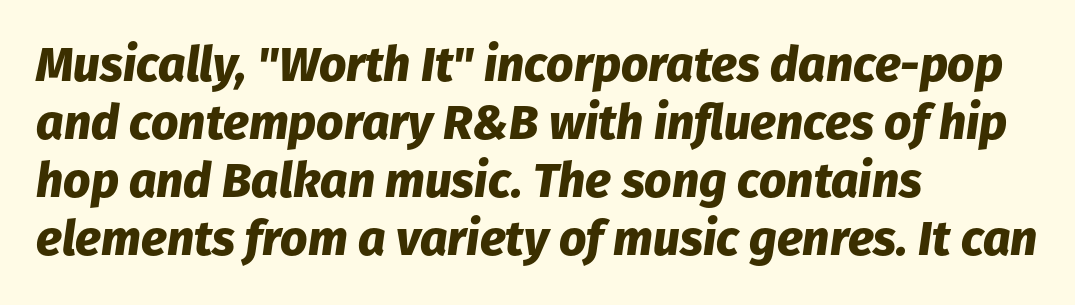
The image shows 48 px heavy type, italic (leaning right); set left-aligned, line spacing 1.21x, normal letter spacing, not underlined; low stroke contrast and a medium x-height.
